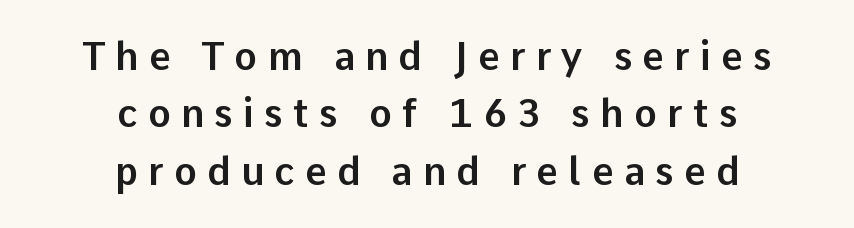
Every stem runs plumb, perpendicular to the baseline. There is plenty of visible air inserted between adjacent glyphs. Serif or sans? Sans — the stroke terminals are bare. Is this a fixed-width face? No — the glyphs have proportional, varying widths.
